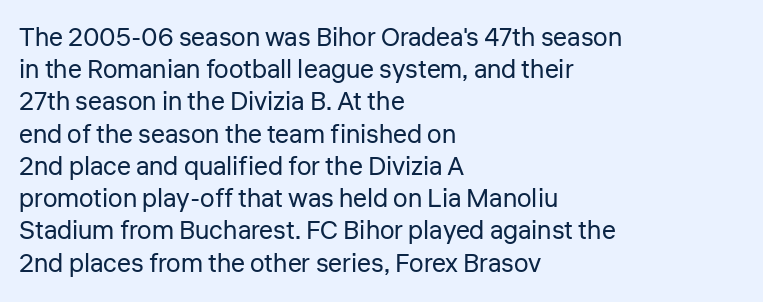
The image shows 26 px text type, upright; set left-aligned, line spacing 1.24x, normal letter spacing, not underlined.
